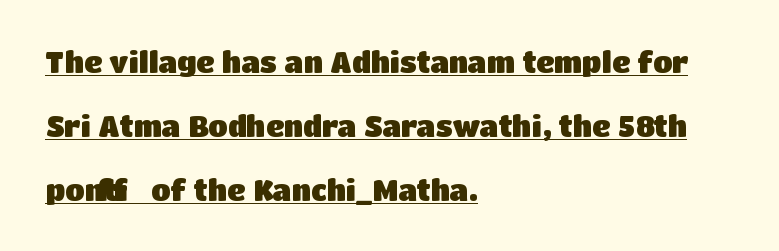
{"serif": "no", "italic": "no", "bold": "yes", "weight": "heavy", "width": "normal", "stroke_contrast": "low", "x_height": "large", "monospaced": "no", "underline": "yes", "align": "left", "line_spacing": "loose", "line_spacing_ratio": 2.28, "letter_spacing": "normal", "letter_spacing_em": 0.0, "glyph_px": 28}
